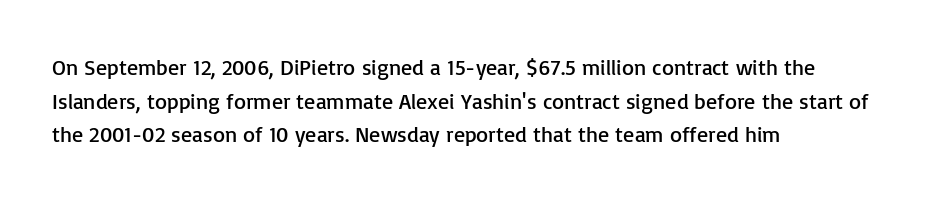
Unbolded letterforms with no extra heft. The letterforms sit shoulder to shoulder at normal distance. Line spacing here is normal. Glance below the letters and you will spot only blank space. Visually the block forms a straight wall on the left and a jagged coastline on the right.
